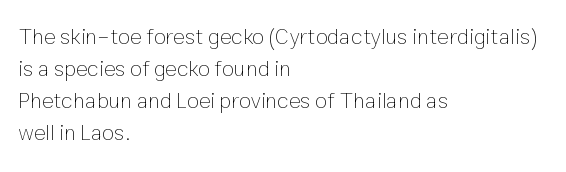
Q: Is the text bold? A: No.
Q: Is the text italic (slanted)? A: No, it is upright.
Q: Is the text underlined? A: No.
Q: How is the paragraph aligned? A: Left-aligned.
Q: Is the spacing between letters normal or unusually wide? A: Normal.
Q: Is the spacing between lines tight, normal or loose? A: Normal.
